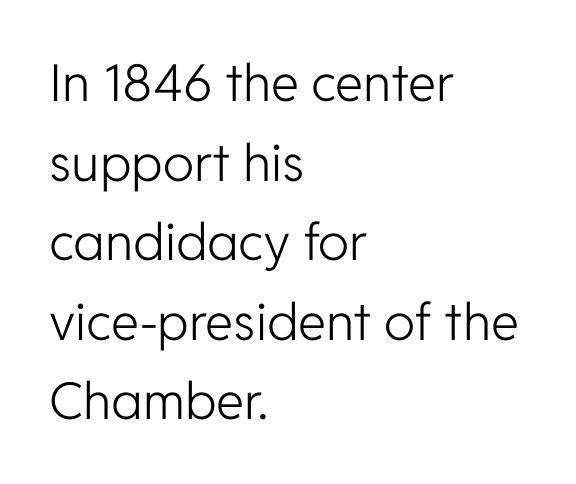
Stems and bowls with no extra thickness — not bold. Serifs: no, the terminals of the letterforms are clean. Posture: vertical. Varying glyph widths throughout — classic text-font behaviour. Each row of text sits above clean, open space. The lines in this sample share a left origin and differ only in where they stop.
